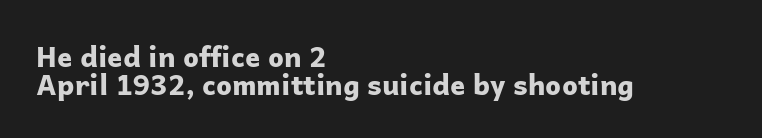
Q: Is the text bold? A: Yes.
Q: Is the text italic (slanted)? A: No, it is upright.
Q: Is the typeface a serif or a sans-serif typeface? A: Sans-serif.
Q: Is the text underlined? A: No.
Q: How is the paragraph aligned? A: Left-aligned.
Q: Is the spacing between letters normal or unusually wide? A: Normal.
Q: Is the spacing between lines tight, normal or loose? A: Tight.
Q: Width (condensed, normal, or wide)? A: Normal.
Q: Stroke contrast? A: Low.
Q: x-height? A: Medium.
Q: Monospaced? A: No.
